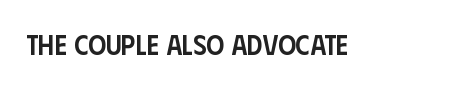
Q: Is the text bold? A: Semi-bold.
Q: Is the text italic (slanted)? A: No, it is upright.
Q: Is the typeface a serif or a sans-serif typeface? A: Sans-serif.
Q: Is the text underlined? A: No.
Q: Is the spacing between letters normal or unusually wide? A: Normal.
Q: Width (condensed, normal, or wide)? A: Condensed.
Q: Stroke contrast? A: Low.
Q: x-height? A: Large.
Q: Monospaced? A: No.
